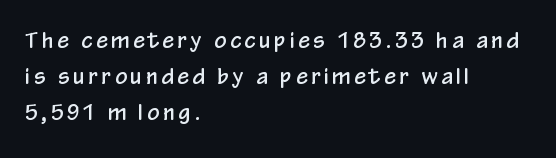
{"italic": "no", "underline": "no", "align": "left", "line_spacing_ratio": 1.72, "glyph_px": 21}
